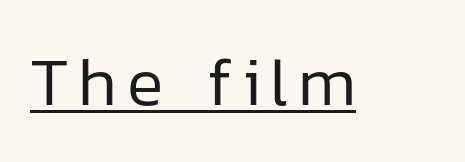
The image shows 68 px regular-weight sans-serif type, upright; set underlined; low stroke contrast and a medium x-height.
